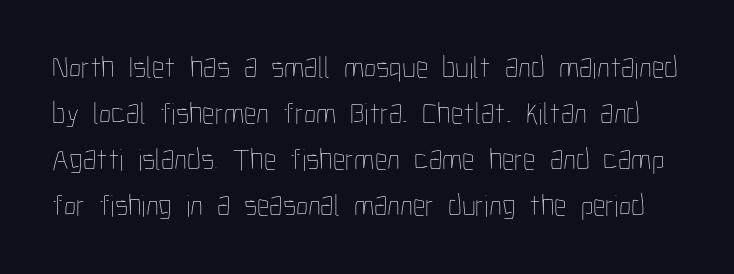
One glance says typical: line gaps are just what's usual. The specimen omits any rule beneath the text block's lines. Counters stay open thanks to moderate or lighter strokes. In terms of posture, this sample is upright. This rendering leaves character spacing at its baseline value.
